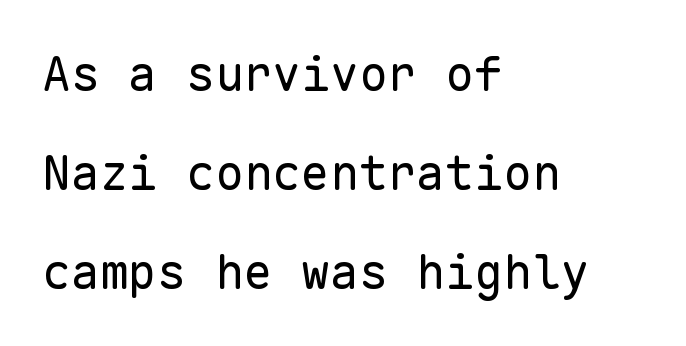
Looks like terminal output: every glyph gets an equal slot. Font category for this specimen: sans-serif. The strokes are not fattened; the text isn't bold. One-word summary of the alignment: left.
